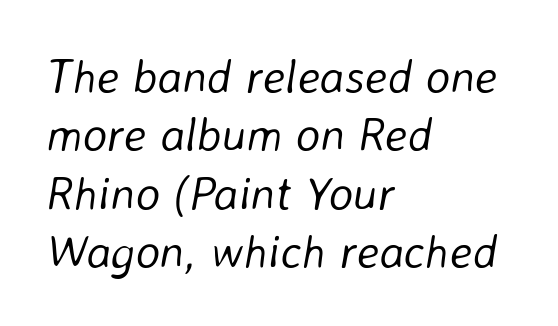
The image shows 47 px light type, italic (leaning right); set left-aligned, line spacing 1.24x, normal letter spacing, not underlined; low stroke contrast and a medium x-height.
